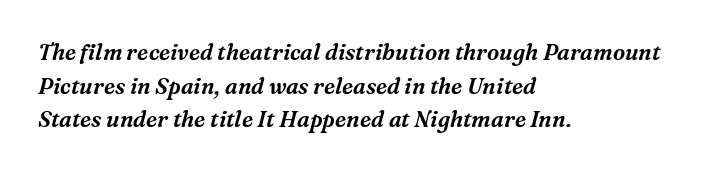
Q: Is the text italic (slanted)? A: Yes, it leans right by about 16 degrees.
Q: Is the text underlined? A: No.
Q: How is the paragraph aligned? A: Left-aligned.
Q: Is the spacing between letters normal or unusually wide? A: Normal.
Q: Is the spacing between lines tight, normal or loose? A: Normal.
